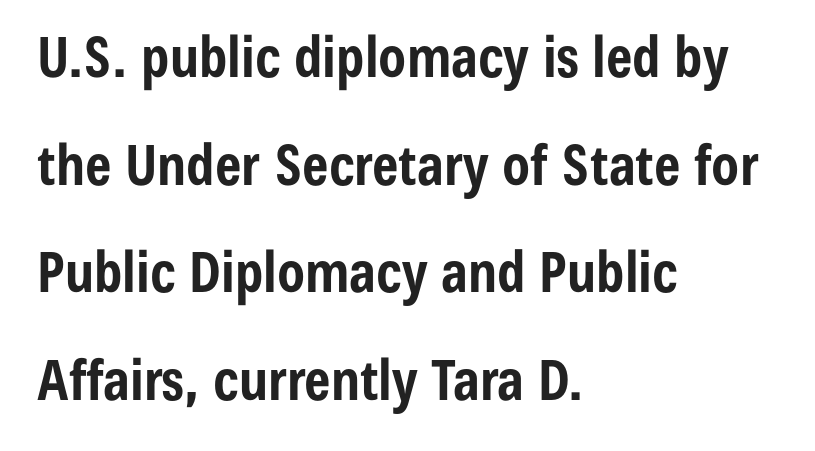
{"serif": "no", "italic": "no", "bold": "yes", "weight": "bold", "width": "condensed", "stroke_contrast": "low", "x_height": "medium", "monospaced": "no", "underline": "no", "align": "left", "line_spacing": "loose", "line_spacing_ratio": 1.92, "letter_spacing": "normal", "letter_spacing_em": 0.0, "glyph_px": 56}
